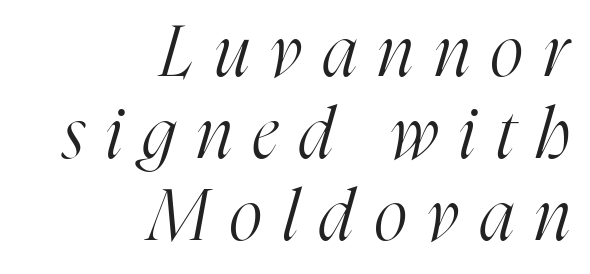
{"serif": "yes", "italic": "yes", "lean": "right", "slant_degrees": 16, "bold": "no", "weight": "light", "width": "condensed", "stroke_contrast": "high", "x_height": "medium", "monospaced": "no", "underline": "no", "align": "right", "line_spacing_ratio": 1.17, "letter_spacing": "wide", "letter_spacing_em": 0.31, "glyph_px": 70}
